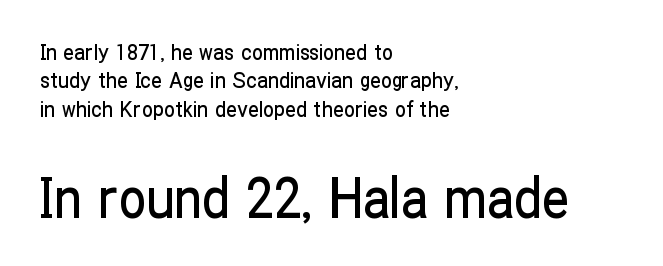
Q: Is the text italic (slanted)? A: No, it is upright.
Q: Is the typeface a serif or a sans-serif typeface? A: Sans-serif.
Q: Is the text underlined? A: No.
Q: How is the paragraph aligned? A: Left-aligned.
Q: Is the spacing between letters normal or unusually wide? A: Normal.
Q: Is the spacing between lines tight, normal or loose? A: Normal.
Q: Which block of text is set in a larger size, the first (top) or the second (bottom)? A: The second (bottom) one.
Q: Width (condensed, normal, or wide)? A: Condensed.
Q: Stroke contrast? A: Low.
Q: x-height? A: Medium.
Q: Monospaced? A: No.
